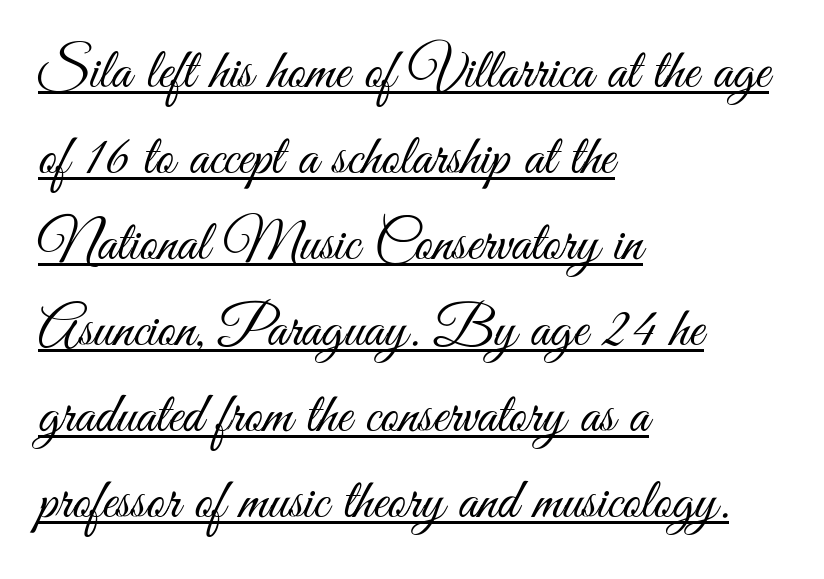
Words appear dense and cohesive because spacing is normal. Notice how a bar underscores the lettering throughout. A classic flush-left, rag-right setting is used for this passage. Spacing verdict: proportional, widths tailored to each character. The designer went with a sans here, leaving each stem footless.
